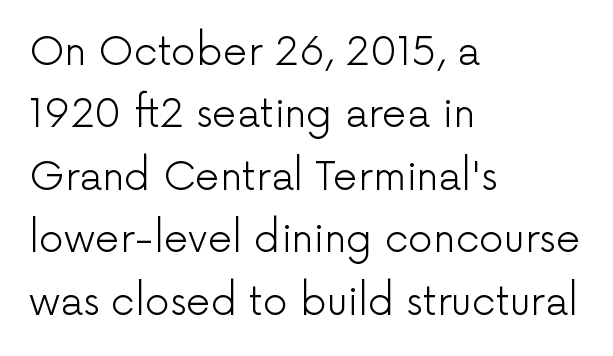
Q: Is the text bold? A: No.
Q: Is the text italic (slanted)? A: No, it is upright.
Q: Is the typeface a serif or a sans-serif typeface? A: Sans-serif.
Q: Is the text underlined? A: No.
Q: How is the paragraph aligned? A: Left-aligned.
Q: Is the spacing between letters normal or unusually wide? A: Normal.
Q: Is the spacing between lines tight, normal or loose? A: Normal.
Q: Width (condensed, normal, or wide)? A: Normal.
Q: Stroke contrast? A: Low.
Q: x-height? A: Medium.
Q: Monospaced? A: No.
